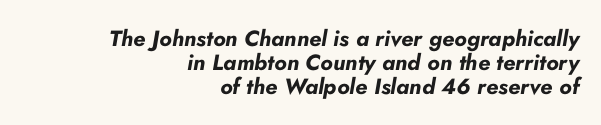
What weight is shown? A full bold with thick strokes. Each row of text sits above clean, open space. The gaps between neighbouring characters are ordinary and unremarkable. Designer's note — italics engaged.
